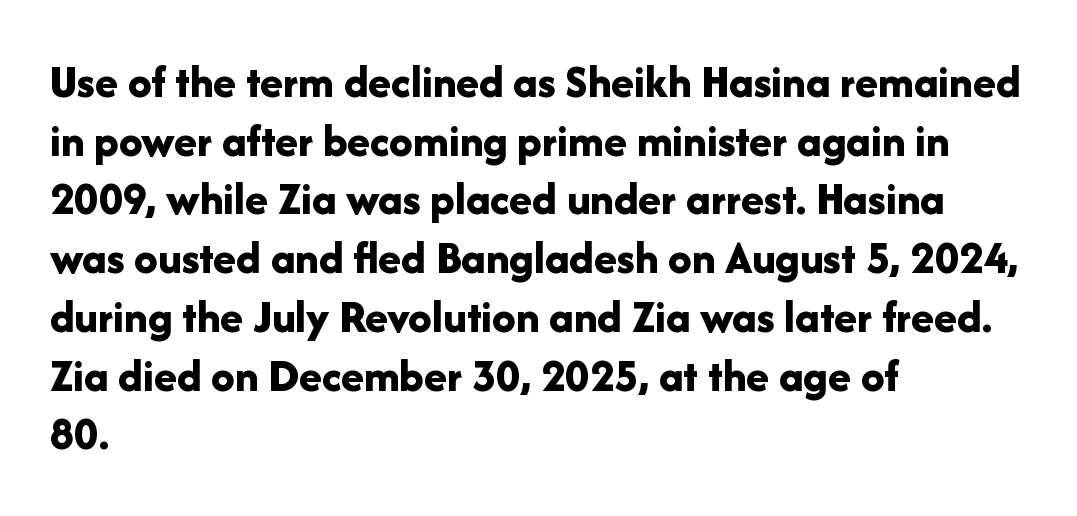
The image shows 47 px bold sans-serif type, upright; set left-aligned, normal line spacing (1.25x), normal letter spacing, not underlined; low stroke contrast and a medium x-height.
